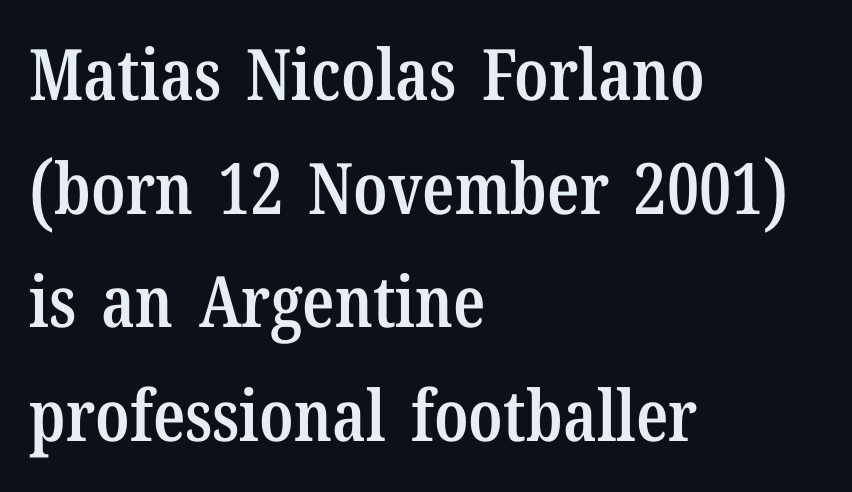
{"serif": "yes", "italic": "no", "bold": "semi", "weight": "semibold", "width": "condensed", "stroke_contrast": "low", "x_height": "medium", "monospaced": "no", "underline": "no", "align": "left", "line_spacing": "normal", "line_spacing_ratio": 1.6, "letter_spacing": "normal", "letter_spacing_em": 0.0, "glyph_px": 71}
